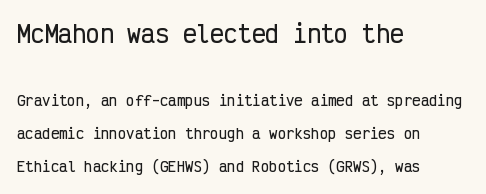
Q: Is the text italic (slanted)? A: No, it is upright.
Q: Is the text underlined? A: No.
Q: How is the paragraph aligned? A: Left-aligned.
Q: Is the spacing between letters normal or unusually wide? A: Normal.
Q: Is the spacing between lines tight, normal or loose? A: Loose.
Q: Which block of text is set in a larger size, the first (top) or the second (bottom)? A: The first (top) one.
